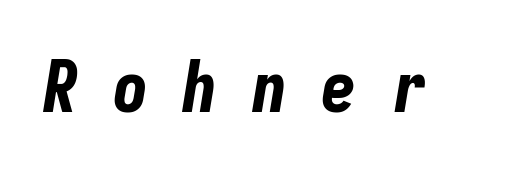
{"italic": "yes", "lean": "right", "slant_degrees": 9, "bold": "yes", "weight": "bold", "width": "condensed", "stroke_contrast": "low", "x_height": "medium", "monospaced": "yes", "underline": "no", "letter_spacing": "wide", "letter_spacing_em": 0.48, "glyph_px": 71}
